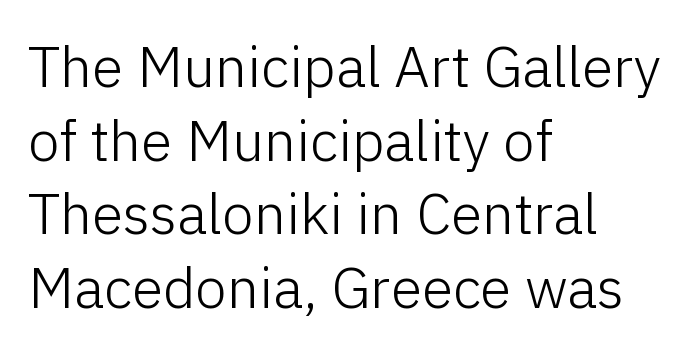
The image shows 57 px light sans-serif type, upright; set left-aligned, normal line spacing (1.29x), normal letter spacing, not underlined; low stroke contrast and a medium x-height.
